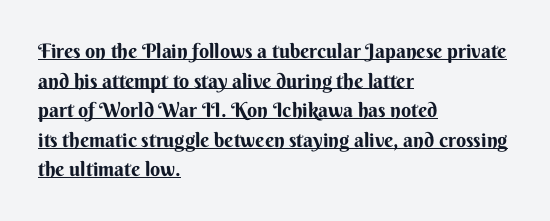
The image shows 20 px bold type, upright; set left-aligned, normal line spacing (1.48x), normal letter spacing, underlined.
